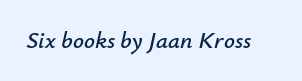
Q: Is the text italic (slanted)? A: Yes, it leans right by about 12 degrees.
Q: Is the text underlined? A: No.
Q: Is the spacing between letters normal or unusually wide? A: Normal.
